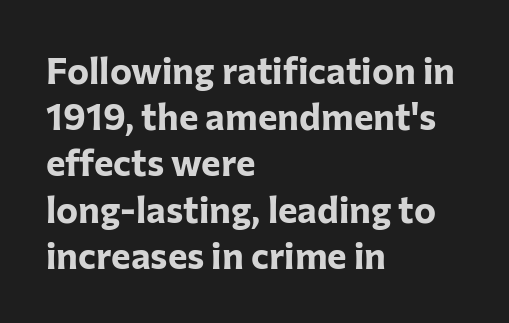
Q: Is the text bold? A: Yes.
Q: Is the text italic (slanted)? A: No, it is upright.
Q: Is the typeface a serif or a sans-serif typeface? A: Sans-serif.
Q: Is the text underlined? A: No.
Q: How is the paragraph aligned? A: Left-aligned.
Q: Is the spacing between letters normal or unusually wide? A: Normal.
Q: Is the spacing between lines tight, normal or loose? A: Normal.
Q: Width (condensed, normal, or wide)? A: Normal.
Q: Stroke contrast? A: Low.
Q: x-height? A: Medium.
Q: Monospaced? A: No.
